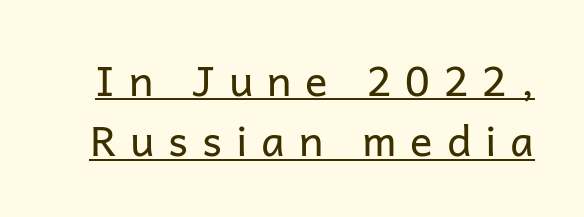
{"serif": "no", "italic": "no", "bold": "no", "weight": "regular", "width": "normal", "stroke_contrast": "low", "x_height": "medium", "monospaced": "no", "underline": "yes", "line_spacing": "normal", "line_spacing_ratio": 1.44, "letter_spacing": "wide", "letter_spacing_em": 0.33, "glyph_px": 42}
